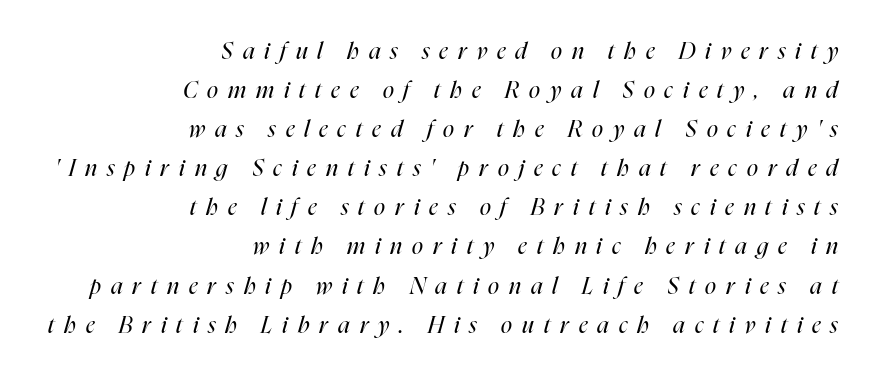
The image shows 23 px text type, italic (leaning right); set right-aligned, normal line spacing (1.7x), unusually wide letter spacing (+0.43 em), not underlined.
